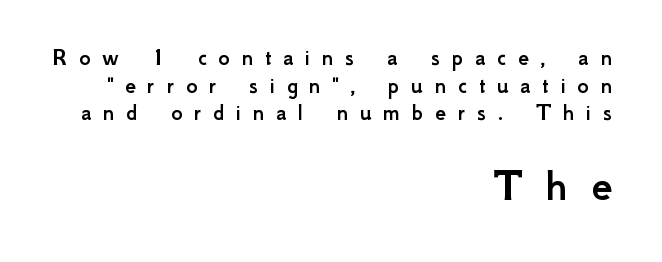
{"serif": "no", "italic": "no", "width": "normal", "stroke_contrast": "low", "x_height": "small", "monospaced": "no", "underline": "no", "align": "right", "line_spacing": "tight", "line_spacing_ratio": 1.15, "letter_spacing": "wide", "letter_spacing_em": 0.49, "larger_block": "second", "size_ratio": 1.96, "glyph_px": 47}
